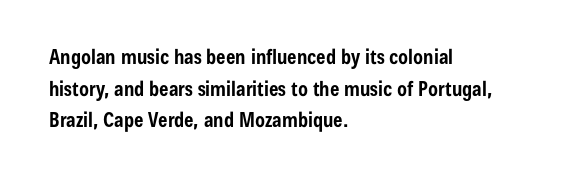
Q: Is the text bold? A: Yes.
Q: Is the text italic (slanted)? A: No, it is upright.
Q: Is the text underlined? A: No.
Q: How is the paragraph aligned? A: Left-aligned.
Q: Is the spacing between letters normal or unusually wide? A: Normal.
Q: Is the spacing between lines tight, normal or loose? A: Normal.
